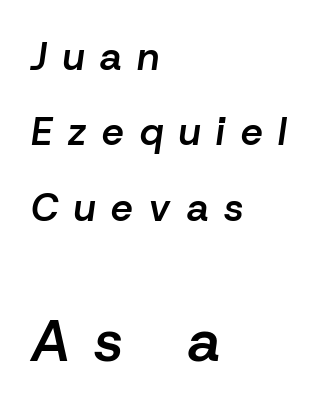
The image shows 58 px semibold type, italic (leaning right); set left-aligned, loose line spacing (1.93x), unusually wide letter spacing (+0.41 em), not underlined; the second (bottom) block is 1.49x larger; low stroke contrast and a medium x-height.
